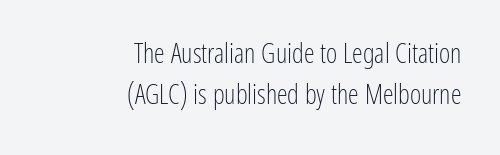
The image shows 27 px text type, upright; set right-aligned, normal line spacing (1.52x), normal letter spacing, not underlined.
